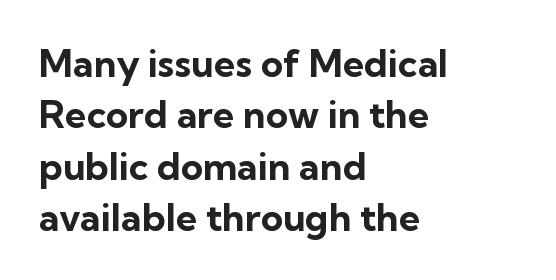
The image shows 38 px bold sans-serif type, upright; set left-aligned, normal line spacing (1.35x), normal letter spacing, not underlined; low stroke contrast and a medium x-height.
